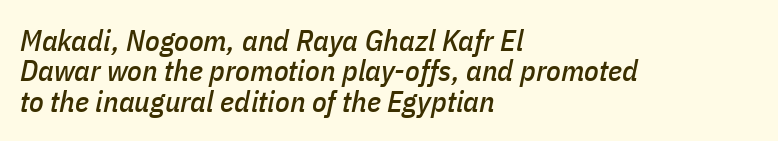
The image shows 30 px condensed type, italic (leaning right); set left-aligned, tight line spacing (1.01x), normal letter spacing, not underlined; low stroke contrast and a medium x-height.
